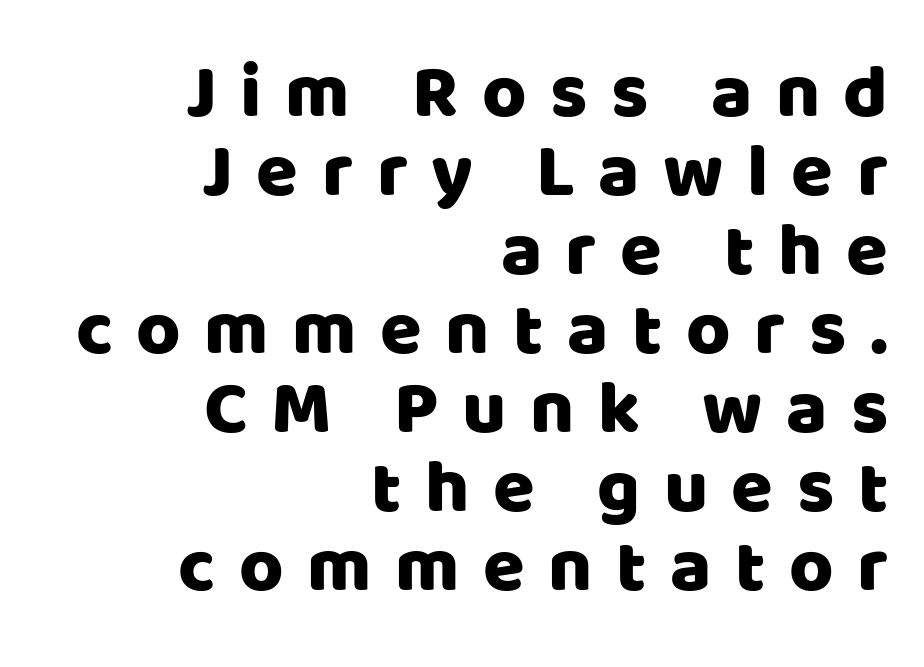
{"serif": "no", "italic": "no", "width": "normal", "stroke_contrast": "low", "x_height": "large", "monospaced": "no", "underline": "no", "align": "right", "line_spacing": "tight", "line_spacing_ratio": 1.04, "letter_spacing": "wide", "letter_spacing_em": 0.31, "glyph_px": 76}
